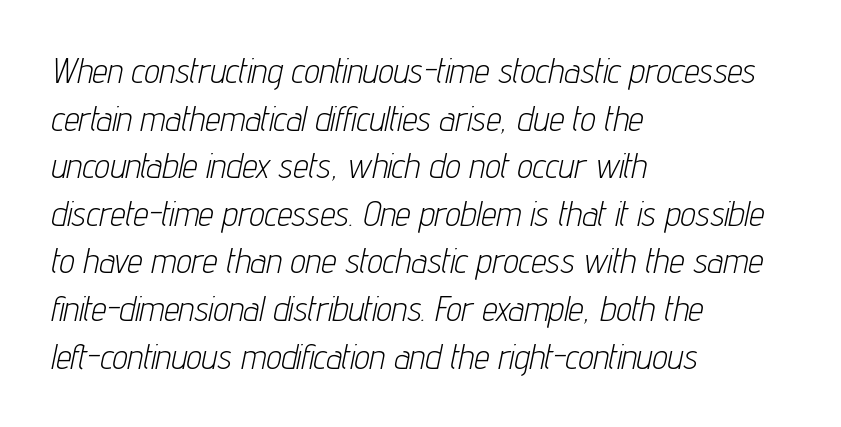
Reading down the block, your eye returns to a fixed left position each line. Looks like regular typesetting: each glyph gets only the width it needs. If you measured baseline to baseline, you'd find a middling distance. This is not heavy type; no bold has been used.
